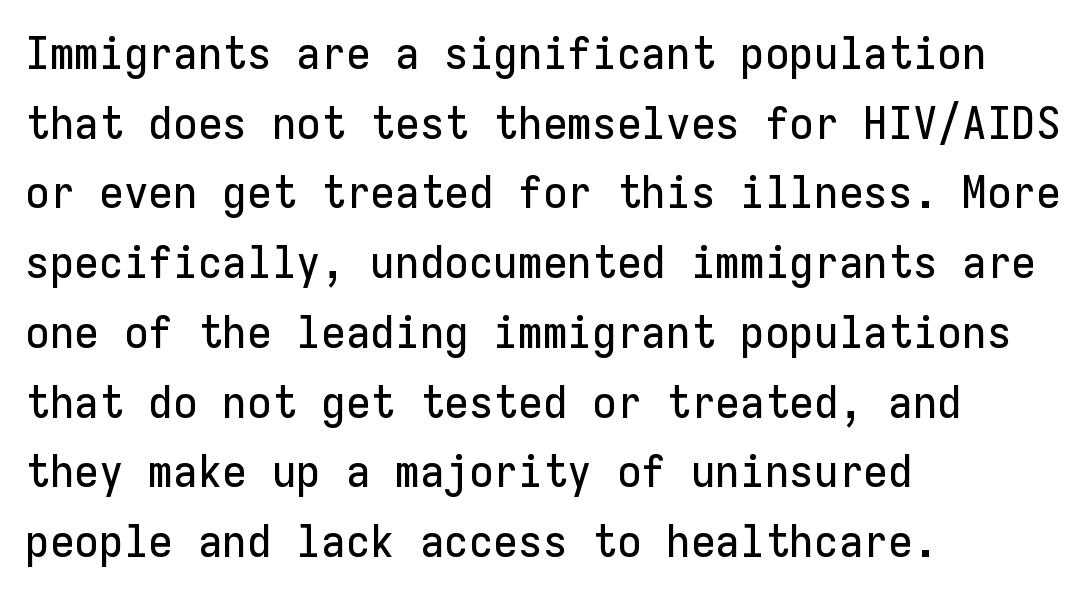
The image shows 45 px sans-serif type, upright, monospaced; set left-aligned, normal line spacing (1.55x), normal letter spacing, not underlined; low stroke contrast and a medium x-height.
